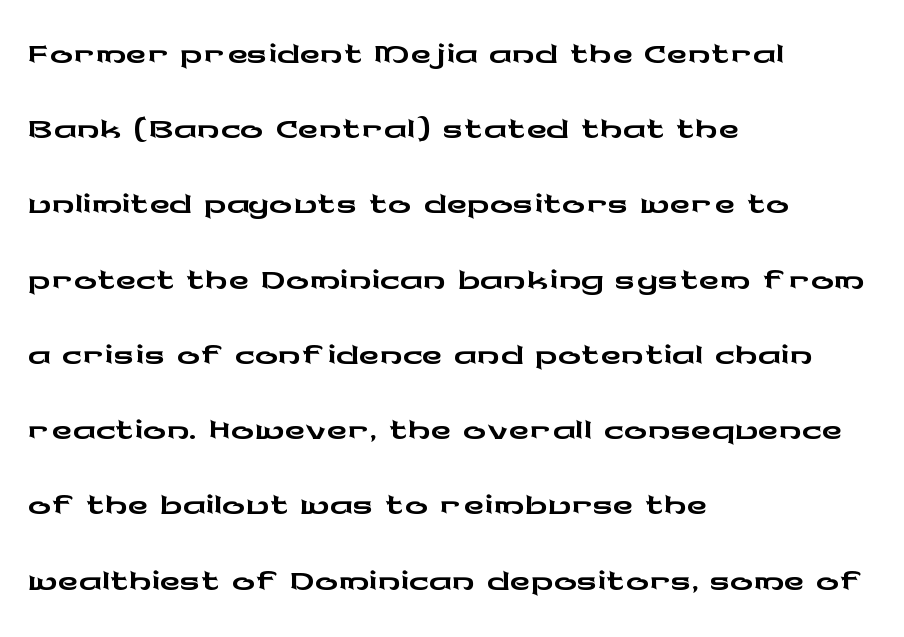
A typesetter would mark this as roman, not italic. The zone under the glyphs is completely vacant. Here the designer chose a conventional face with non-uniform glyph widths. No feet cap the strokes, marking this as sans-serif type. Horizontally, the lines are justified to the leading edge only.
